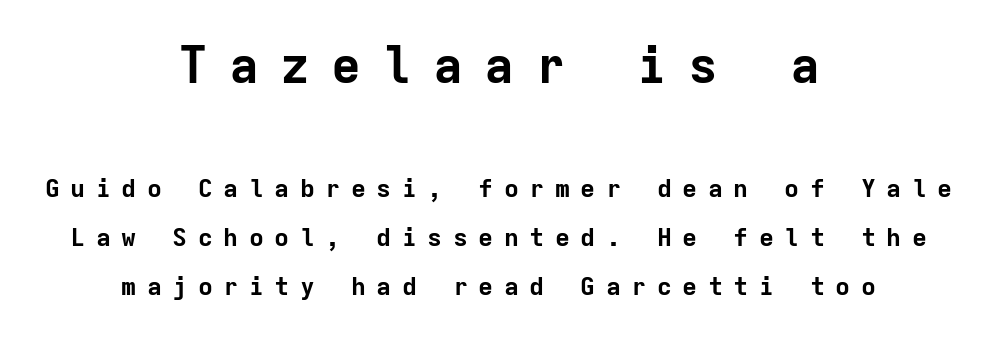
Q: Is the text bold? A: Yes.
Q: Is the text italic (slanted)? A: No, it is upright.
Q: Is the typeface a serif or a sans-serif typeface? A: Sans-serif.
Q: Is the text underlined? A: No.
Q: How is the paragraph aligned? A: Centered.
Q: Is the spacing between letters normal or unusually wide? A: Unusually wide.
Q: Is the spacing between lines tight, normal or loose? A: Loose.
Q: Which block of text is set in a larger size, the first (top) or the second (bottom)? A: The first (top) one.
Q: Width (condensed, normal, or wide)? A: Normal.
Q: Stroke contrast? A: Low.
Q: x-height? A: Medium.
Q: Monospaced? A: Yes.
